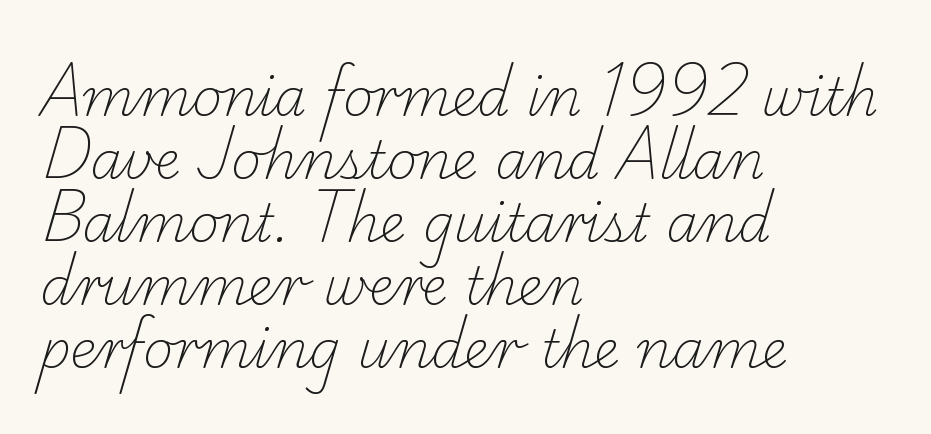
Vertical stems look standard width or narrower in stroke. The strip under each line holds only bare page. The letters sit at their default tracking, neither squeezed nor spread. The letters advance in unequal steps, a hallmark of proportional type. Classification — serif.
